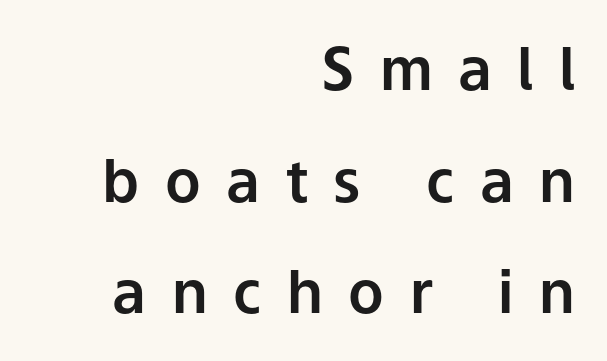
The image shows 59 px sans-serif type, upright; set right-aligned, line spacing 1.89x, unusually wide letter spacing (+0.43 em), not underlined; low stroke contrast and a medium x-height.
